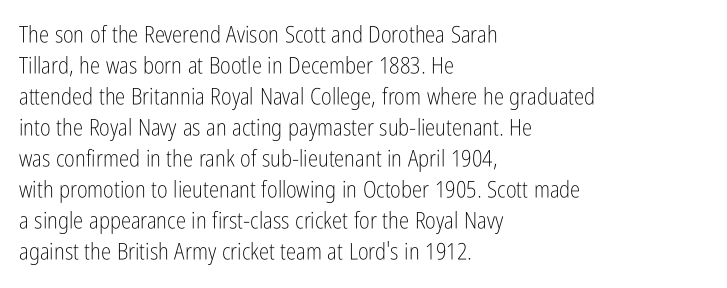
{"italic": "no", "bold": "no", "underline": "no", "align": "left", "line_spacing": "normal", "line_spacing_ratio": 1.35, "letter_spacing": "normal", "letter_spacing_em": 0.0, "glyph_px": 23}
